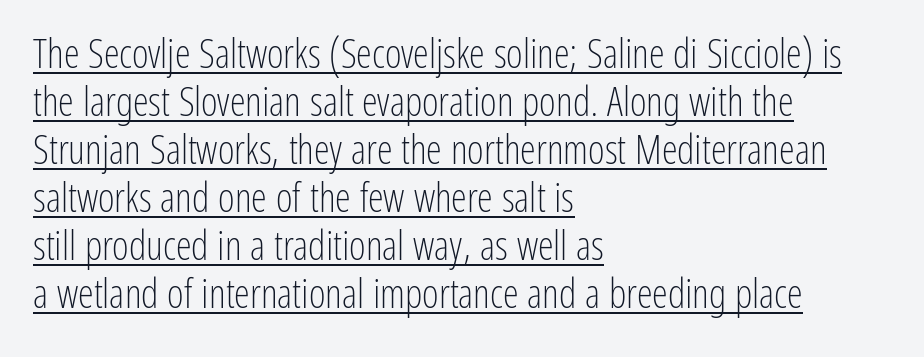
Do the characters align in a grid? No, the font is proportional. Caption: multi-line text, flush left, ragged right. These lines were composed using upright roman letters. The string is rendered with underlining switched on. The horizontal fit of the characters is conventional and even.
